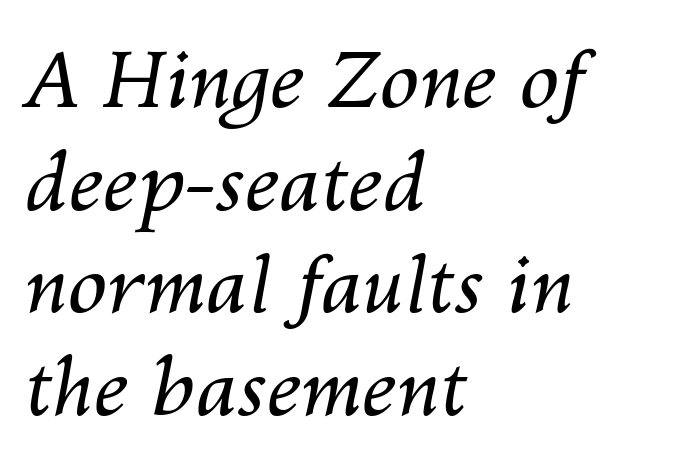
Q: Is the text bold? A: No.
Q: Is the text italic (slanted)? A: Yes, it leans right by about 10 degrees.
Q: Is the text underlined? A: No.
Q: How is the paragraph aligned? A: Left-aligned.
Q: Is the spacing between letters normal or unusually wide? A: Normal.
Q: Is the spacing between lines tight, normal or loose? A: Normal.
Q: Width (condensed, normal, or wide)? A: Normal.
Q: Stroke contrast? A: Medium.
Q: x-height? A: Medium.
Q: Monospaced? A: No.
